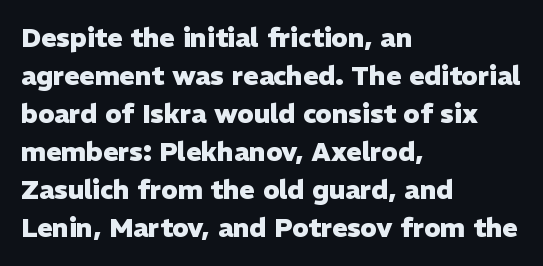
The image shows 26 px bold type, upright; set left-aligned, normal line spacing (1.46x), normal letter spacing, not underlined.
